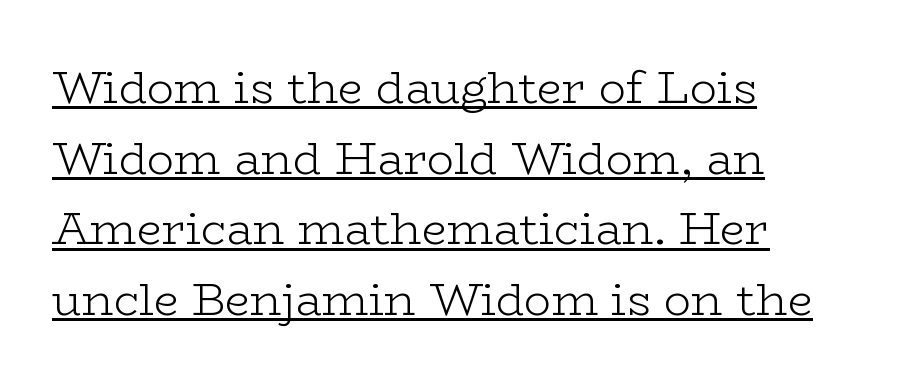
These glyphs show unthickened strokes, regular width or finer. Layout note: lines flush left. A typographer would call this underscored text. Nope, not italic — everything's standing straight. Character widths vary here, with narrow letters taking less room than wide ones. Normally led — the rows are evenly, conventionally spaced.
